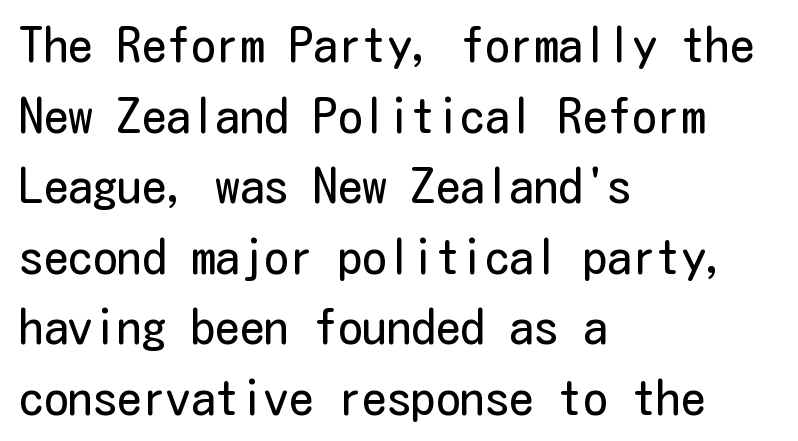
The image shows 49 px regular-weight, condensed sans-serif type, upright; set left-aligned, normal line spacing (1.44x), normal letter spacing, not underlined; low stroke contrast and a medium x-height.
